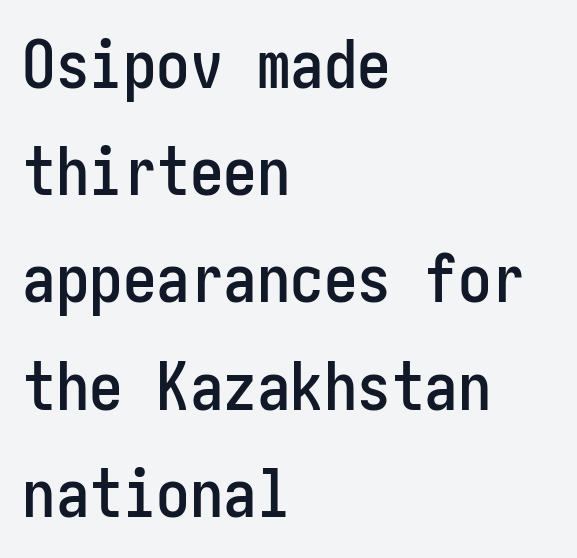
Q: Is the text italic (slanted)? A: No, it is upright.
Q: Is the typeface a serif or a sans-serif typeface? A: Sans-serif.
Q: Is the text underlined? A: No.
Q: How is the paragraph aligned? A: Left-aligned.
Q: Is the spacing between letters normal or unusually wide? A: Normal.
Q: Is the spacing between lines tight, normal or loose? A: Normal.
Q: Width (condensed, normal, or wide)? A: Condensed.
Q: Stroke contrast? A: Low.
Q: x-height? A: Medium.
